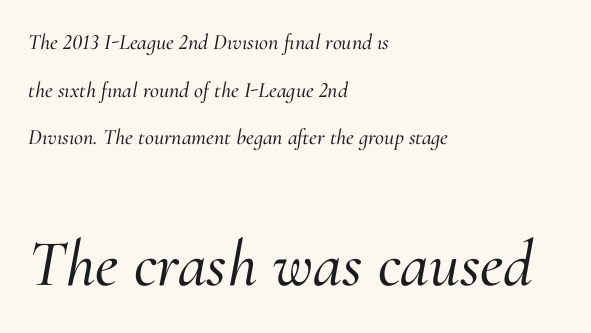
Q: Is the text italic (slanted)? A: Yes, it leans right by about 10 degrees.
Q: Is the typeface a serif or a sans-serif typeface? A: Serif.
Q: Is the text underlined? A: No.
Q: How is the paragraph aligned? A: Left-aligned.
Q: Is the spacing between letters normal or unusually wide? A: Normal.
Q: Is the spacing between lines tight, normal or loose? A: Loose.
Q: Which block of text is set in a larger size, the first (top) or the second (bottom)? A: The second (bottom) one.
Q: Width (condensed, normal, or wide)? A: Normal.
Q: Stroke contrast? A: Medium.
Q: x-height? A: Small.
Q: Monospaced? A: No.
